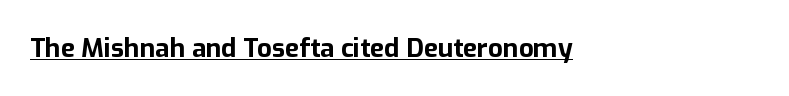
The image shows 26 px bold type, upright; set left-aligned, normal letter spacing, underlined.
